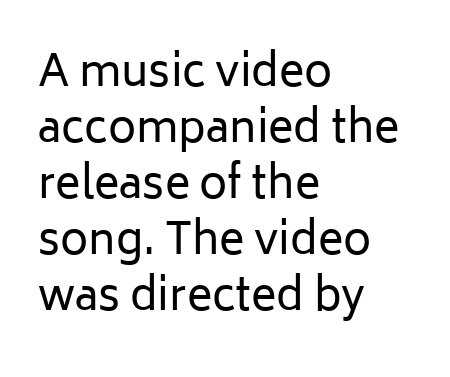
The image shows 43 px regular-weight sans-serif type, upright; set left-aligned, normal line spacing (1.3x), normal letter spacing, not underlined; low stroke contrast and a medium x-height.
